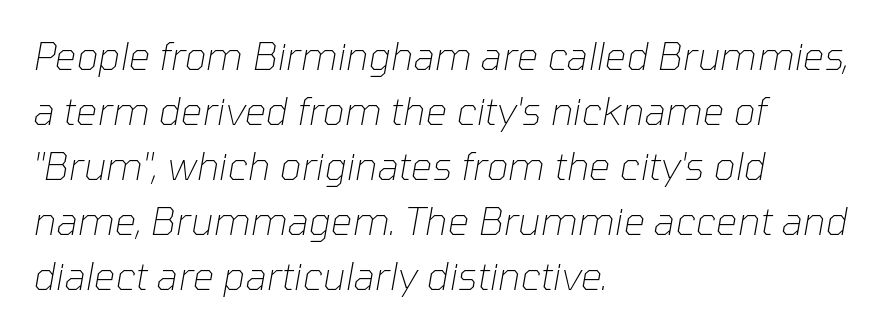
The image shows 38 px thin type, italic (leaning right); set left-aligned, normal line spacing (1.45x), normal letter spacing, not underlined; low stroke contrast and a medium x-height.
